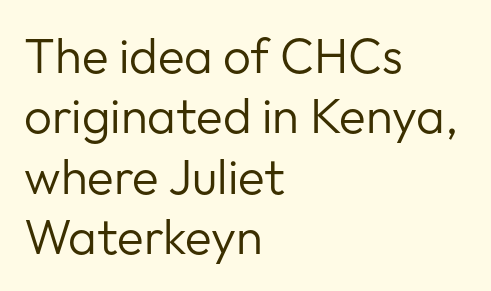
Check where the strokes stop: nothing finishes them off — pure sans. Ascenders rise straight up at ninety degrees. The letters look calm and open, with moderate or lighter stems. A clean baseline with only descenders dipping below it.
